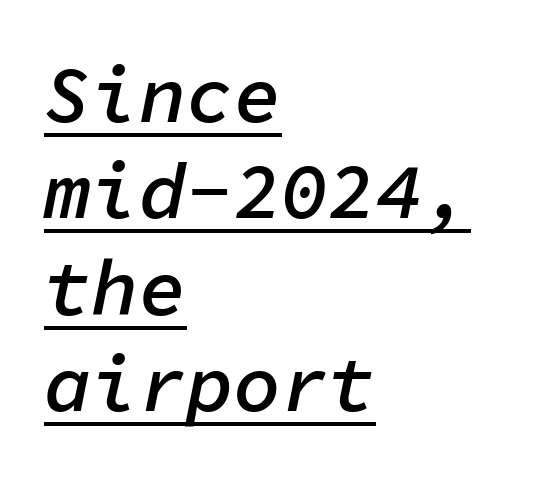
{"italic": "yes", "lean": "right", "slant_degrees": 11, "bold": "semi", "weight": "semibold", "width": "normal", "stroke_contrast": "low", "x_height": "medium", "monospaced": "yes", "underline": "yes", "align": "left", "line_spacing_ratio": 1.22, "letter_spacing": "normal", "letter_spacing_em": 0.0, "glyph_px": 79}
